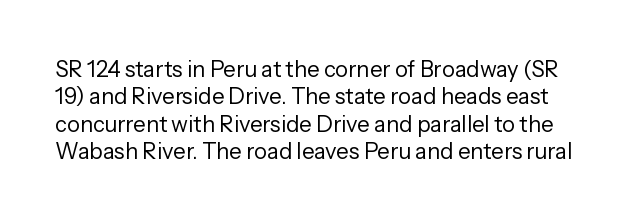
The image shows 22 px text type, upright; set normal line spacing (1.25x), normal letter spacing, not underlined.
